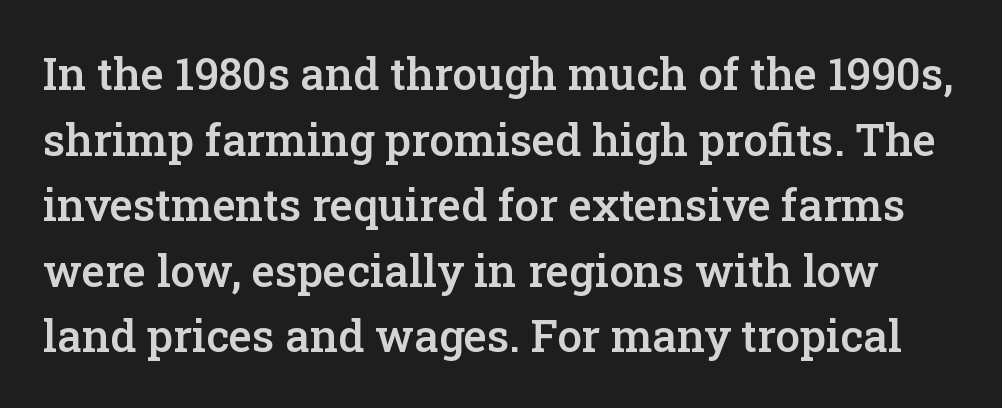
The image shows 44 px semibold serif type, upright; set normal line spacing (1.49x), normal letter spacing, not underlined; low stroke contrast and a medium x-height.
